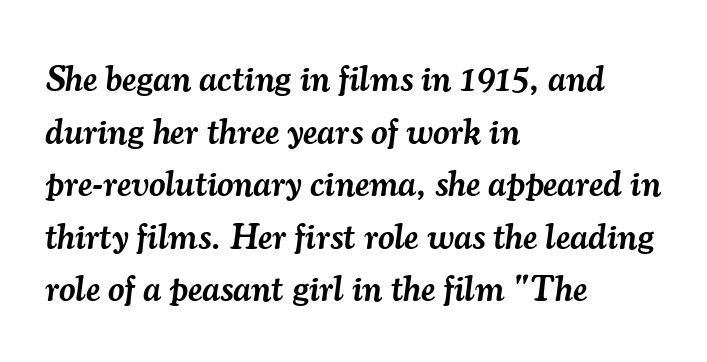
Q: Is the text bold? A: Semi-bold.
Q: Is the text italic (slanted)? A: Yes, it leans right by about 7 degrees.
Q: Is the typeface a serif or a sans-serif typeface? A: Serif.
Q: Is the text underlined? A: No.
Q: How is the paragraph aligned? A: Left-aligned.
Q: Is the spacing between letters normal or unusually wide? A: Normal.
Q: Is the spacing between lines tight, normal or loose? A: Normal.
Q: Width (condensed, normal, or wide)? A: Normal.
Q: Stroke contrast? A: Medium.
Q: x-height? A: Small.
Q: Monospaced? A: No.
